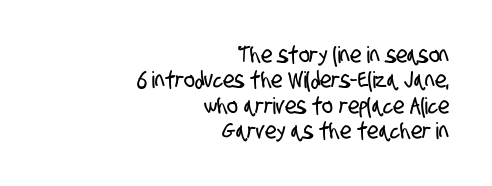
Q: Is the text underlined? A: No.
Q: How is the paragraph aligned? A: Right-aligned.
Q: Is the spacing between letters normal or unusually wide? A: Normal.
Q: Is the spacing between lines tight, normal or loose? A: Tight.
